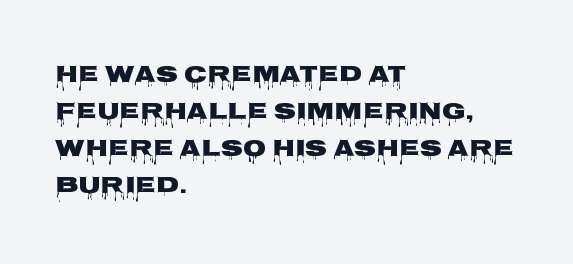
This is roman type, the default non-slanted kind. The lines in this sample share a left origin and differ only in where they stop. Glance below the letters and you will spot only blank space. The line-height multiplier appears to be the usual default. No extra tracking has been applied to these lines.
